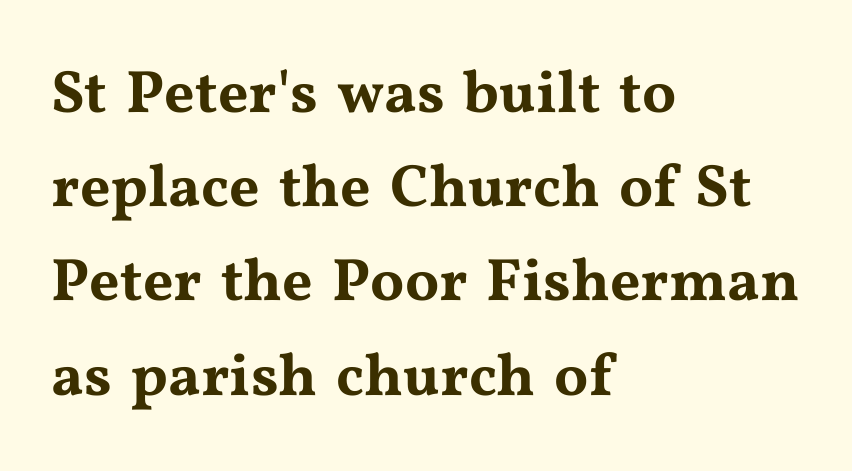
Each letter keeps its own natural width here, so spacing adapts to shape. Visually the block forms a straight wall on the left and a jagged coastline on the right. Tall strokes in this sample are plumb rather than angled. A clean baseline with only descenders dipping below it.
